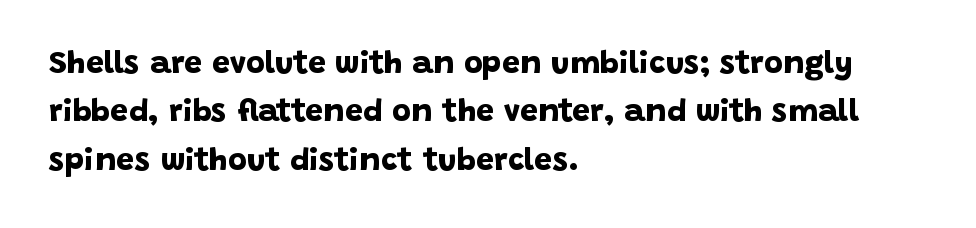
How would I describe the line gaps? Plain and ordinary. Honestly, there is no underline to notice here at all. You could not count columns in this text — the font is proportionally spaced. How are the letters spaced? Ordinarily, with no added tracking. The typesetting leans heavy: a genuine bold.
